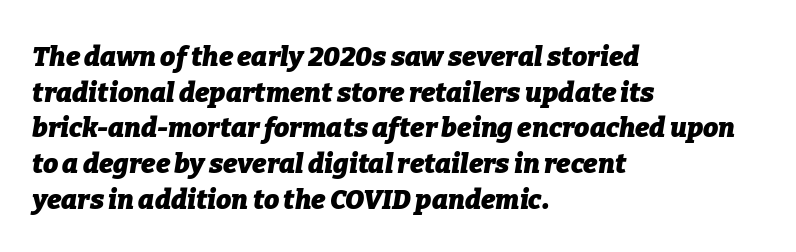
Horizontally, the lines are justified to the leading edge only. The specimen omits any rule beneath the text block's lines. Glyph-to-glyph distance matches everyday printed text. These lines were composed using italics.
